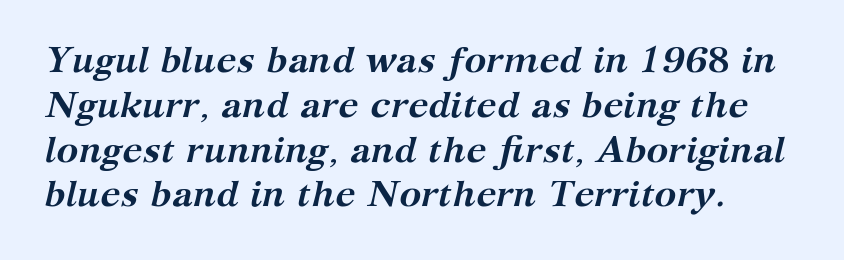
Q: Is the text bold? A: Yes.
Q: Is the text italic (slanted)? A: Yes, it leans right by about 12 degrees.
Q: Is the typeface a serif or a sans-serif typeface? A: Serif.
Q: Is the text underlined? A: No.
Q: Is the spacing between letters normal or unusually wide? A: Normal.
Q: Width (condensed, normal, or wide)? A: Normal.
Q: Stroke contrast? A: Medium.
Q: x-height? A: Medium.
Q: Monospaced? A: No.
